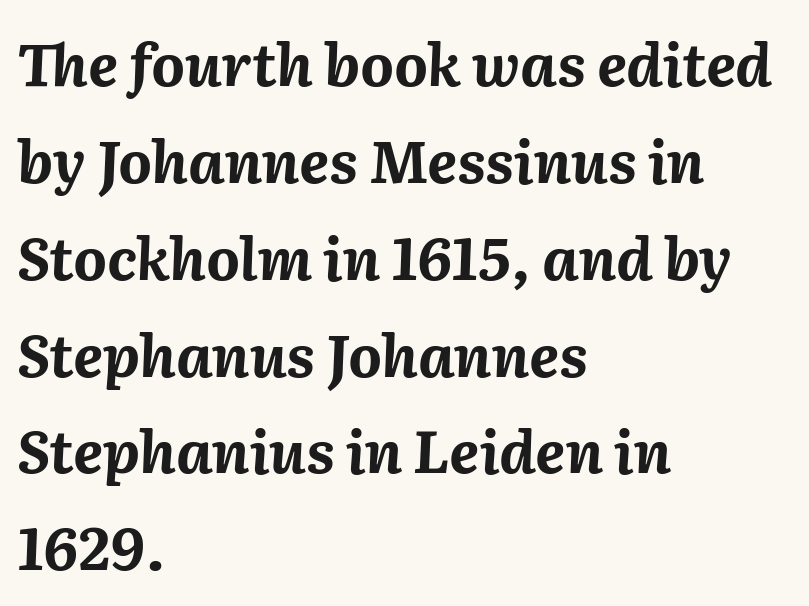
Character widths vary here, with narrow letters taking less room than wide ones. Slant detected: the letters are inclined. The compositor pushed each line to the left boundary. Beneath every word, the page is bare. Notice how descenders clear the ascenders below comfortably — that's standard leading. Students, note that the glyphs here touch the page at normal intervals.
